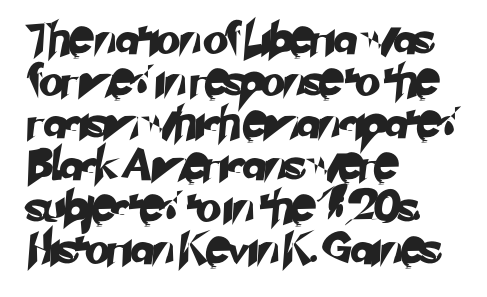
{"serif": "no", "width": "normal", "stroke_contrast": "low", "x_height": "small", "monospaced": "no", "underline": "no", "align": "left", "line_spacing": "normal", "line_spacing_ratio": 1.31, "letter_spacing": "normal", "letter_spacing_em": 0.0, "glyph_px": 32}
